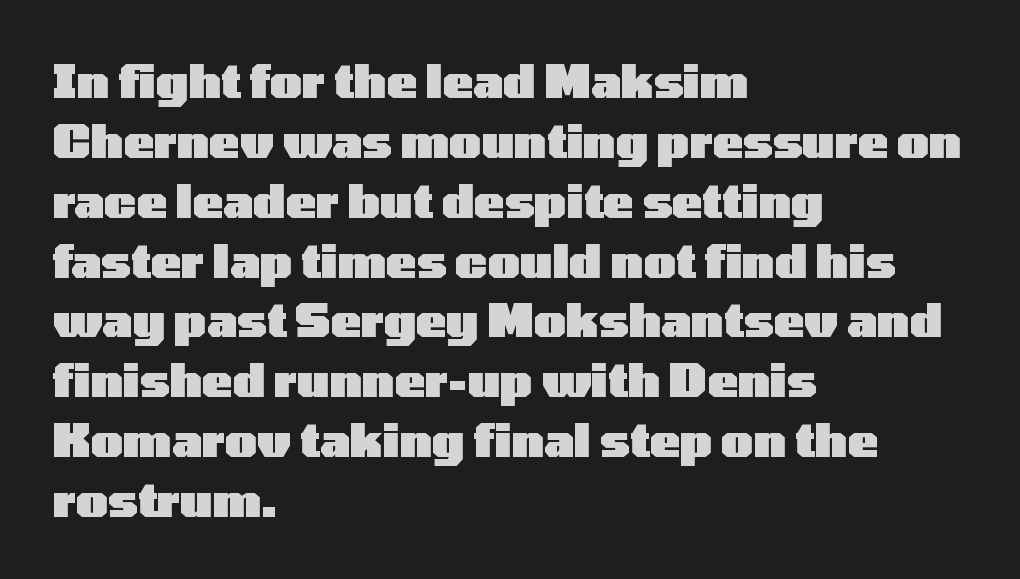
The image shows 45 px heavy, wide sans-serif type, upright; set left-aligned, normal line spacing (1.33x), normal letter spacing, not underlined; low stroke contrast and a medium x-height.
